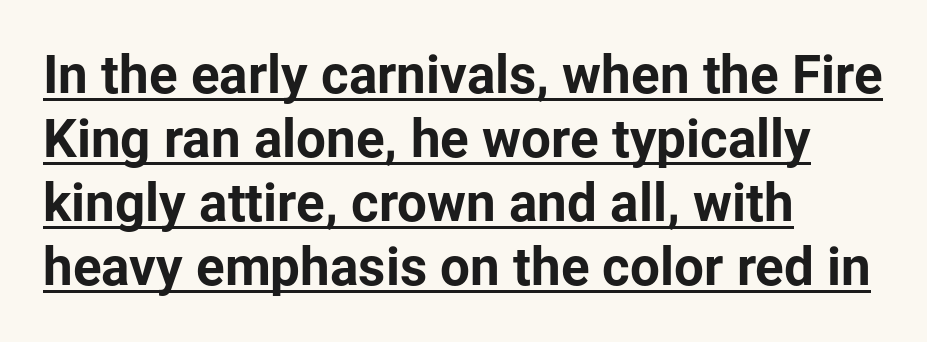
Q: Is the text bold? A: Yes.
Q: Is the text italic (slanted)? A: No, it is upright.
Q: Is the typeface a serif or a sans-serif typeface? A: Sans-serif.
Q: Is the text underlined? A: Yes.
Q: How is the paragraph aligned? A: Left-aligned.
Q: Is the spacing between letters normal or unusually wide? A: Normal.
Q: Width (condensed, normal, or wide)? A: Normal.
Q: Stroke contrast? A: Low.
Q: x-height? A: Medium.
Q: Monospaced? A: No.
